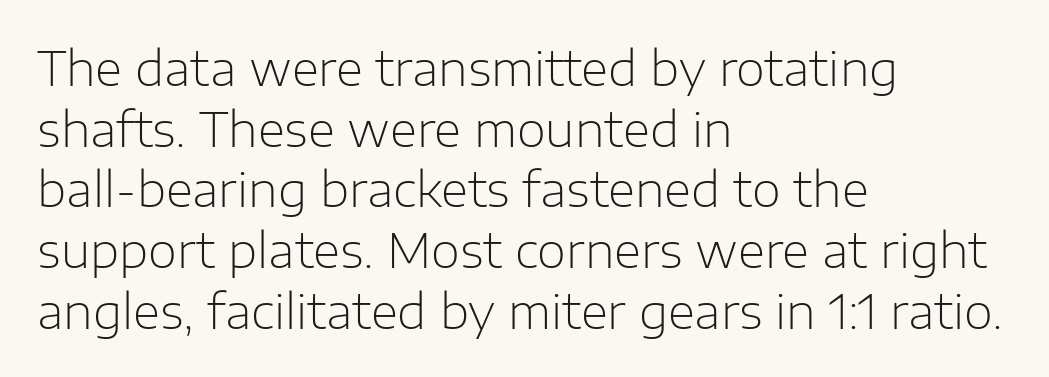
Q: Is the text bold? A: No.
Q: Is the text italic (slanted)? A: No, it is upright.
Q: Is the typeface a serif or a sans-serif typeface? A: Sans-serif.
Q: Is the text underlined? A: No.
Q: How is the paragraph aligned? A: Left-aligned.
Q: Is the spacing between letters normal or unusually wide? A: Normal.
Q: Is the spacing between lines tight, normal or loose? A: Normal.
Q: Width (condensed, normal, or wide)? A: Normal.
Q: Stroke contrast? A: Low.
Q: x-height? A: Medium.
Q: Monospaced? A: No.
